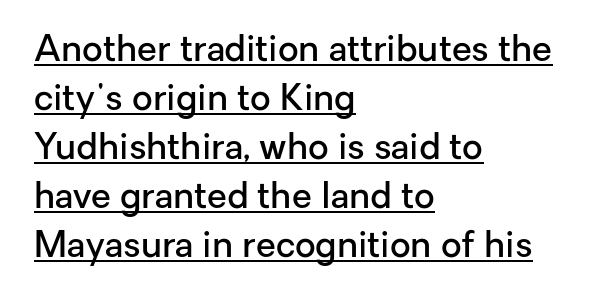
The image shows 36 px semibold sans-serif type, upright; set left-aligned, normal line spacing (1.36x), normal letter spacing, underlined; low stroke contrast and a medium x-height.
